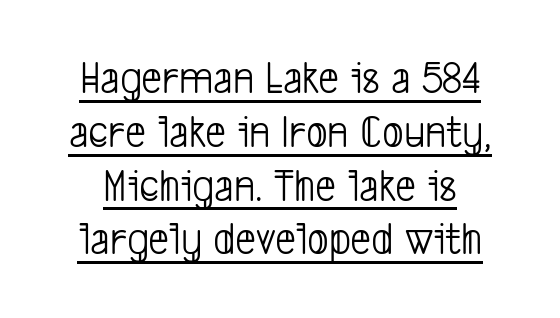
Q: Is the text bold? A: No.
Q: Is the typeface a serif or a sans-serif typeface? A: Sans-serif.
Q: Is the text underlined? A: Yes.
Q: Is the spacing between letters normal or unusually wide? A: Normal.
Q: Width (condensed, normal, or wide)? A: Condensed.
Q: Stroke contrast? A: Low.
Q: x-height? A: Medium.
Q: Monospaced? A: No.
